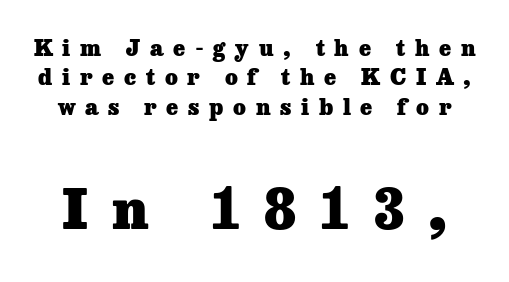
The image shows 55 px heavy serif type, upright; set normal line spacing (1.34x), unusually wide letter spacing (+0.44 em), not underlined; the second (bottom) block is 2.5x larger; low stroke contrast and a medium x-height.
